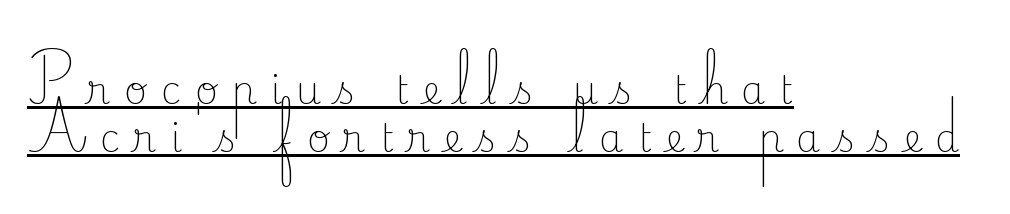
Q: Is the text bold? A: No.
Q: Is the text italic (slanted)? A: No, it is upright.
Q: Is the typeface a serif or a sans-serif typeface? A: Serif.
Q: Is the text underlined? A: Yes.
Q: How is the paragraph aligned? A: Left-aligned.
Q: Is the spacing between letters normal or unusually wide? A: Unusually wide.
Q: Width (condensed, normal, or wide)? A: Normal.
Q: Stroke contrast? A: Low.
Q: x-height? A: Small.
Q: Monospaced? A: No.
